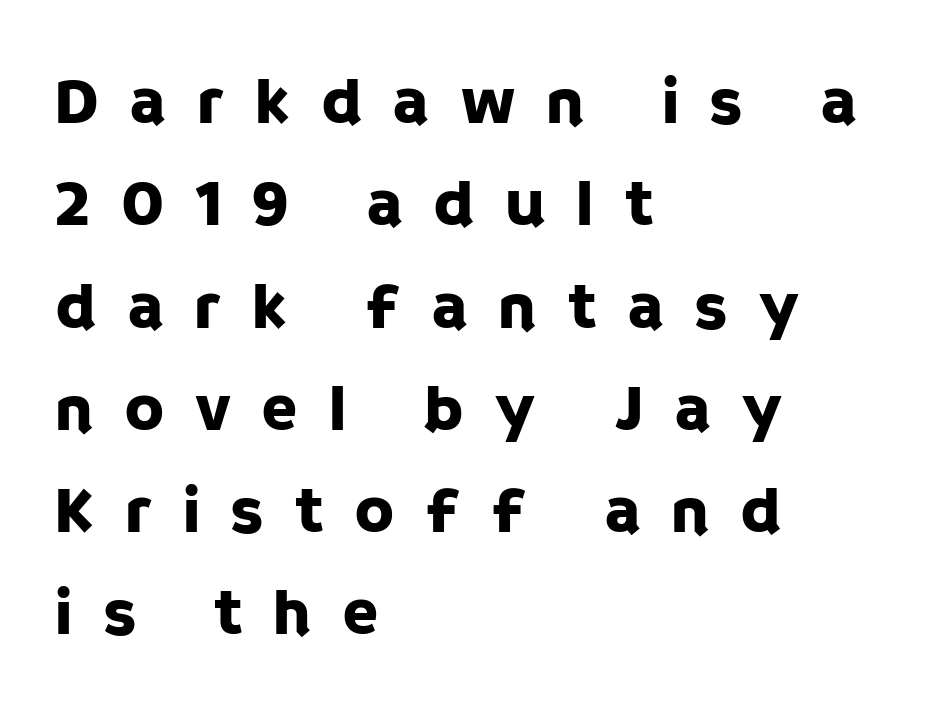
{"serif": "no", "italic": "no", "width": "normal", "stroke_contrast": "low", "x_height": "large", "monospaced": "no", "underline": "no", "align": "left", "line_spacing": "normal", "line_spacing_ratio": 1.55, "letter_spacing": "wide", "letter_spacing_em": 0.46, "glyph_px": 66}
